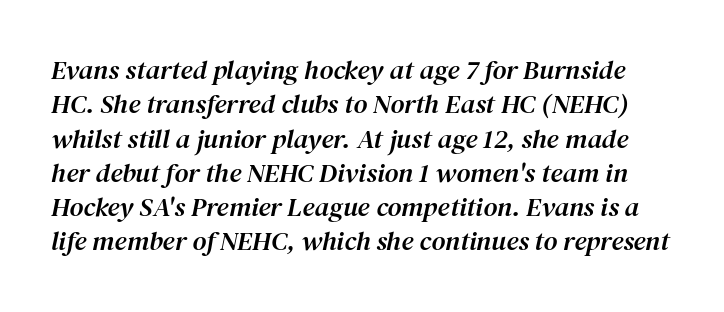
Q: Is the text italic (slanted)? A: Yes, it leans right by about 12 degrees.
Q: Is the text underlined? A: No.
Q: Is the spacing between letters normal or unusually wide? A: Normal.
Q: Is the spacing between lines tight, normal or loose? A: Normal.
